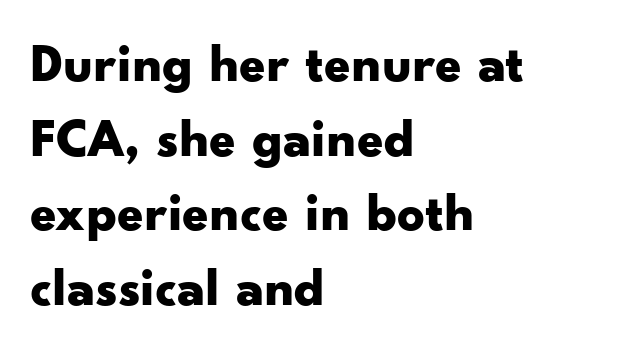
{"serif": "no", "italic": "no", "bold": "yes", "weight": "bold", "width": "wide", "stroke_contrast": "low", "x_height": "small", "monospaced": "no", "underline": "no", "align": "left", "line_spacing": "normal", "line_spacing_ratio": 1.38, "letter_spacing": "normal", "letter_spacing_em": 0.0, "glyph_px": 54}
